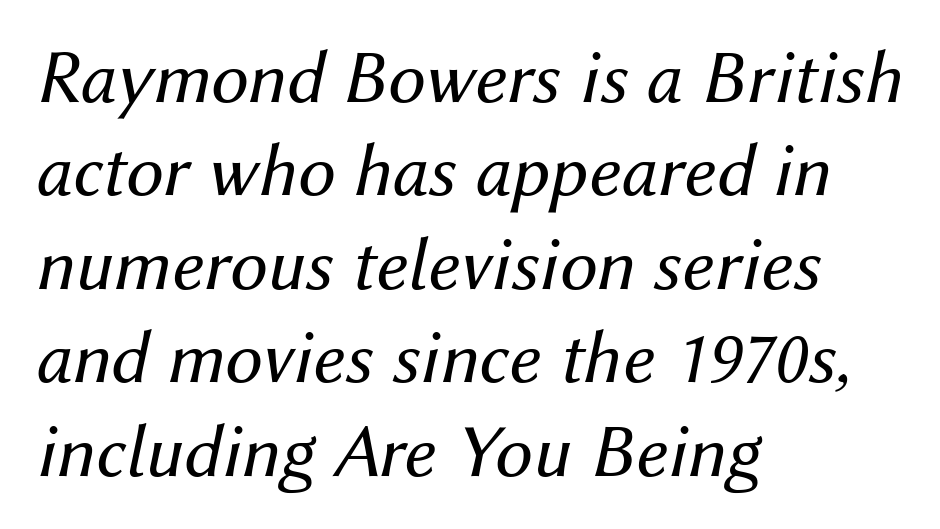
Q: Is the text bold? A: No.
Q: Is the text italic (slanted)? A: Yes, it leans right by about 12 degrees.
Q: Is the text underlined? A: No.
Q: How is the paragraph aligned? A: Left-aligned.
Q: Is the spacing between letters normal or unusually wide? A: Normal.
Q: Width (condensed, normal, or wide)? A: Normal.
Q: Stroke contrast? A: Medium.
Q: x-height? A: Medium.
Q: Monospaced? A: No.
